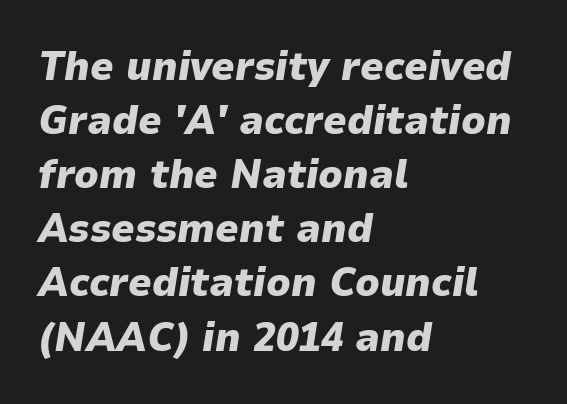
The sample has been set heavy, in full bold. Note the varied advance widths — an 'i' is clearly narrower than an 'm'. The area under the type is left untouched. Glyph-to-glyph distance matches everyday printed text. Teacher's note: observe the even left margin — that is flush-left alignment. There's an unmistakable incline to the writing here.
